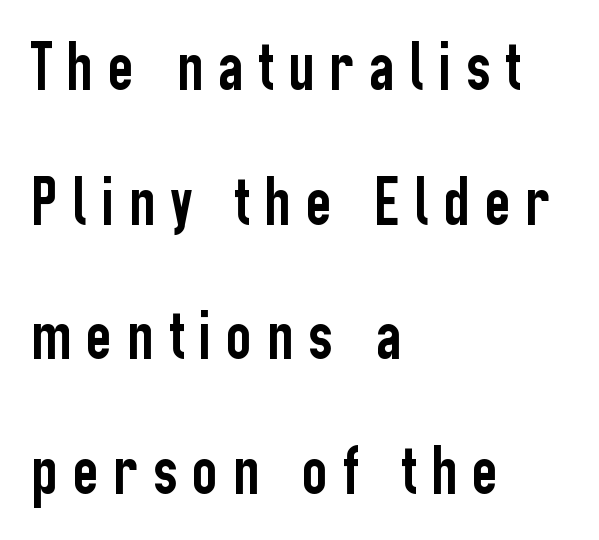
The image shows 69 px condensed sans-serif type, upright; set left-aligned, loose line spacing (1.95x), unusually wide letter spacing (+0.22 em), not underlined; low stroke contrast and a medium x-height.
